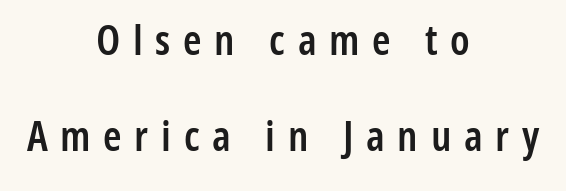
The image shows 42 px semibold, condensed sans-serif type, upright; set centered, loose line spacing (2.29x), unusually wide letter spacing (+0.3 em), not underlined; low stroke contrast and a medium x-height.
